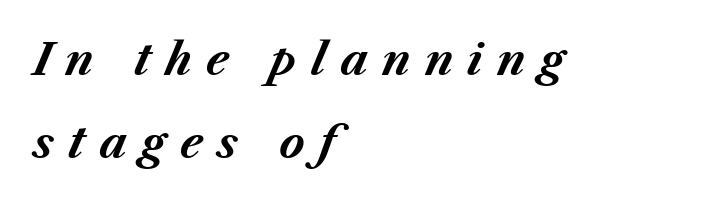
Widely set lines give the paragraph a tall, airy silhouette. Notice how the stems are inclined rather than vertical — that's the hallmark of italics. The paragraph has a hard left edge and a soft right edge. Only glyphs here, with clear space below each row. The font is running at its bold setting.
